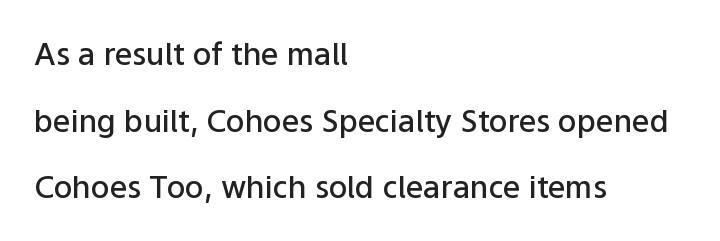
Observe the absence of serifs on each vertical stroke in this sample. Reading down the column, the eye jumps a long way to each next line. Spacing verdict: proportional, widths tailored to each character. A fair bit of extra ink — the face is semibold, not bold. Glyph-to-glyph distance matches everyday printed text.
